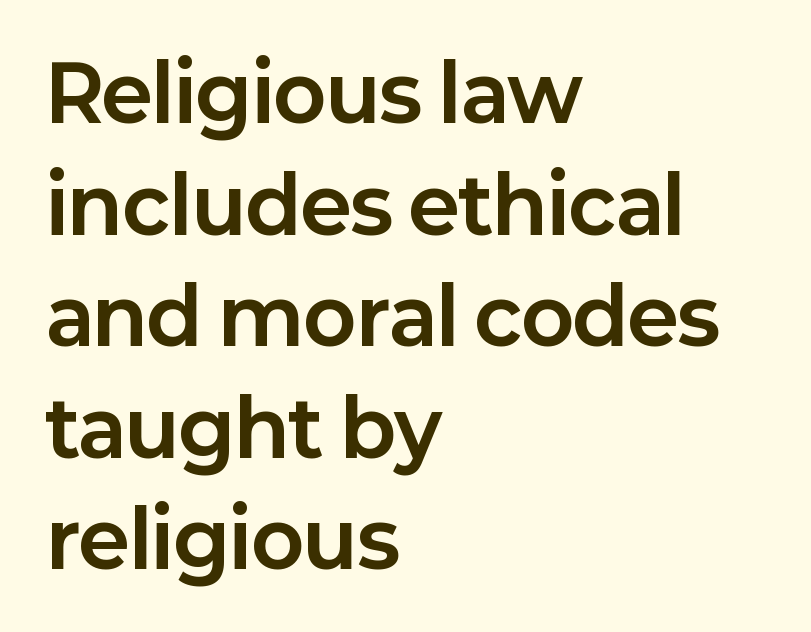
{"serif": "no", "italic": "no", "bold": "yes", "weight": "bold", "width": "normal", "stroke_contrast": "low", "x_height": "medium", "monospaced": "no", "underline": "no", "align": "left", "line_spacing": "normal", "line_spacing_ratio": 1.43, "letter_spacing": "normal", "letter_spacing_em": 0.0, "glyph_px": 78}
